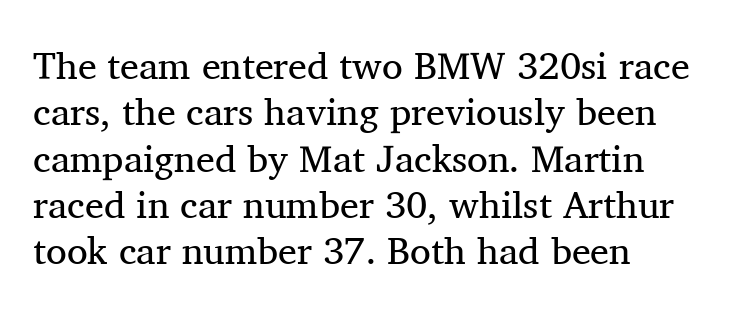
The image shows 38 px regular-weight serif type, upright; set left-aligned, line spacing 1.22x, normal letter spacing, not underlined; medium stroke contrast and a medium x-height.
